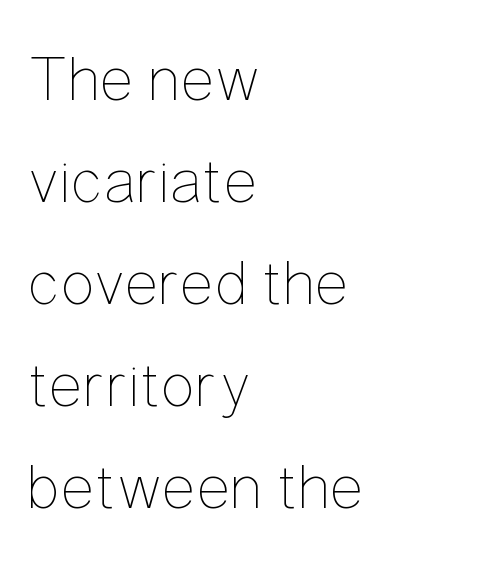
{"italic": "no", "bold": "no", "weight": "thin", "width": "condensed", "stroke_contrast": "low", "x_height": "medium", "monospaced": "no", "underline": "no", "align": "left", "line_spacing": "normal", "line_spacing_ratio": 1.57, "letter_spacing": "normal", "letter_spacing_em": 0.0, "glyph_px": 65}
